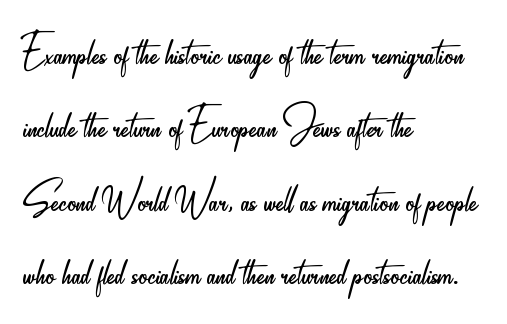
Q: Is the text bold? A: No.
Q: Is the text italic (slanted)? A: Yes.
Q: Is the typeface a serif or a sans-serif typeface? A: Sans-serif.
Q: Is the text underlined? A: No.
Q: How is the paragraph aligned? A: Left-aligned.
Q: Is the spacing between letters normal or unusually wide? A: Normal.
Q: Is the spacing between lines tight, normal or loose? A: Normal.
Q: Width (condensed, normal, or wide)? A: Condensed.
Q: Stroke contrast? A: Low.
Q: x-height? A: Small.
Q: Monospaced? A: No.
